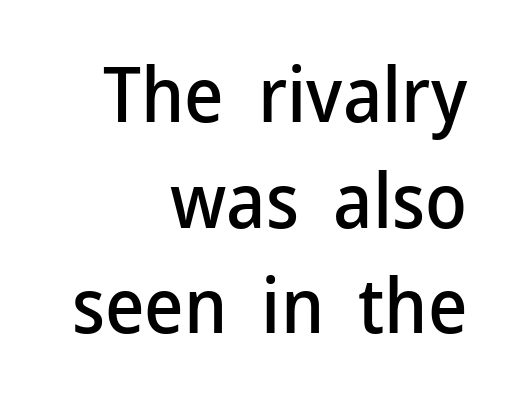
Spacing verdict: proportional, widths tailored to each character. In CSS terms this would be text-align: right. You could call the tracking neutral — neither tight nor loose. Font category for this specimen: sans-serif. The specimen omits any rule beneath the text block's lines.
